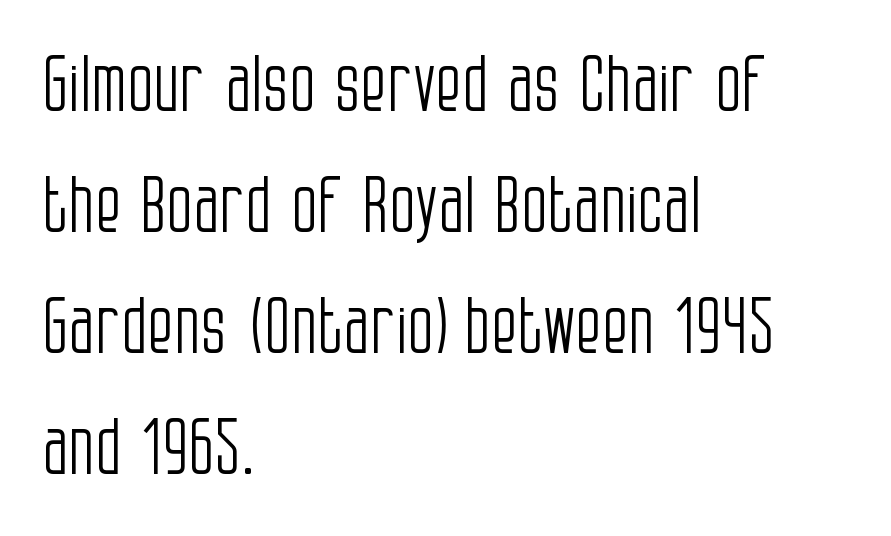
{"serif": "no", "italic": "no", "bold": "no", "weight": "light", "width": "condensed", "stroke_contrast": "low", "x_height": "large", "monospaced": "no", "underline": "no", "align": "left", "line_spacing": "normal", "line_spacing_ratio": 1.57, "letter_spacing": "normal", "letter_spacing_em": 0.0, "glyph_px": 77}
